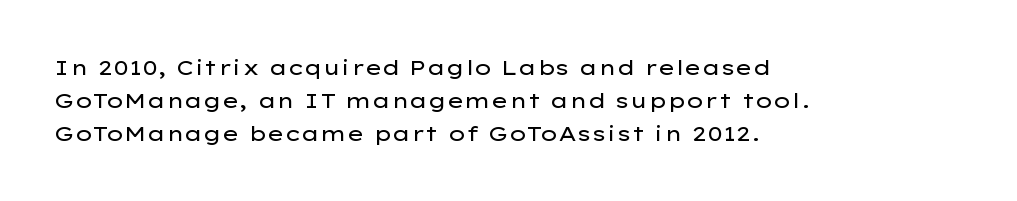
No italicization has been applied; the sample stays upright. This rendering features lettering with no underline. Summary of weight: not heavy and not bold. The typesetter chose a ragged-right arrangement here. The vertical gap from one line to the next is medium.
